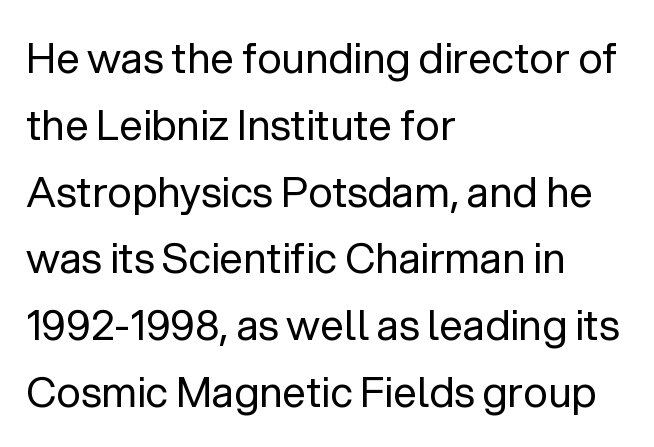
{"serif": "no", "italic": "no", "bold": "no", "weight": "regular", "width": "normal", "stroke_contrast": "low", "x_height": "medium", "monospaced": "no", "underline": "no", "align": "left", "line_spacing": "normal", "line_spacing_ratio": 1.59, "letter_spacing": "normal", "letter_spacing_em": 0.0, "glyph_px": 42}
